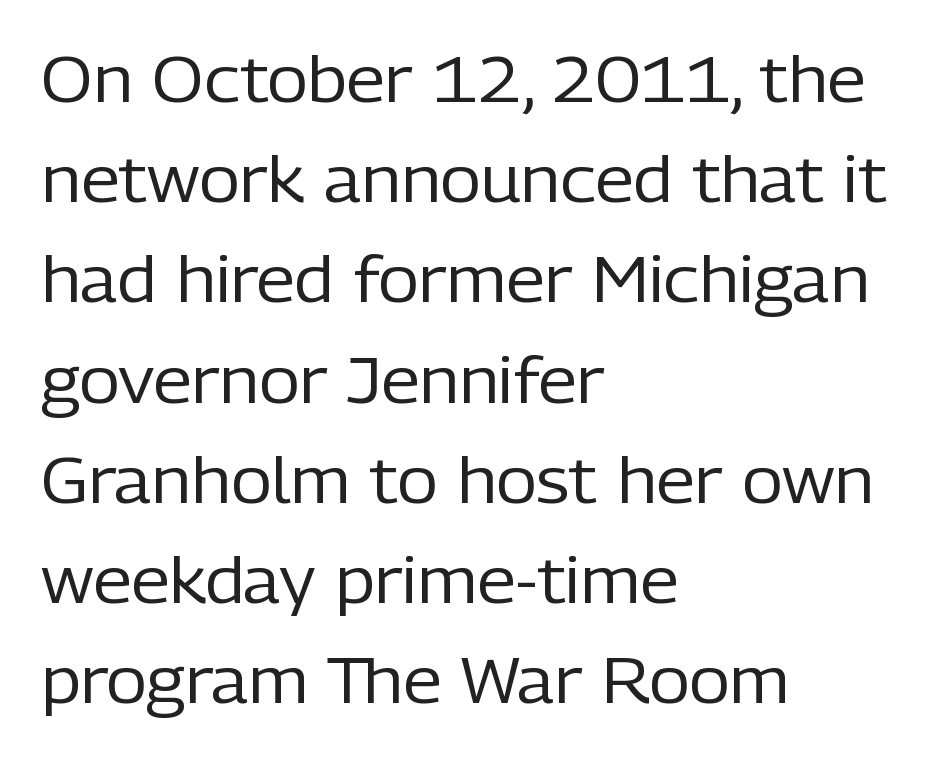
The image shows 63 px regular-weight sans-serif type, upright; set left-aligned, normal line spacing (1.59x), normal letter spacing, not underlined; low stroke contrast and a medium x-height.
